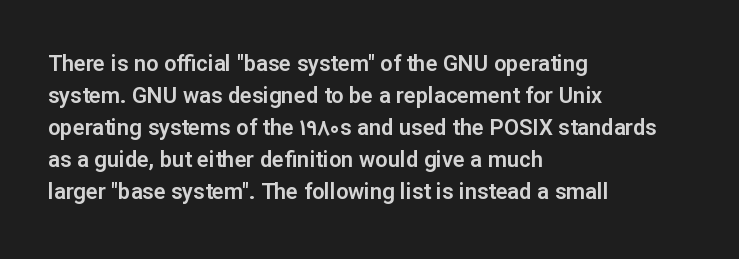
{"italic": "no", "underline": "no", "align": "left", "line_spacing": "normal", "line_spacing_ratio": 1.45, "letter_spacing": "normal", "letter_spacing_em": 0.0, "glyph_px": 22}
